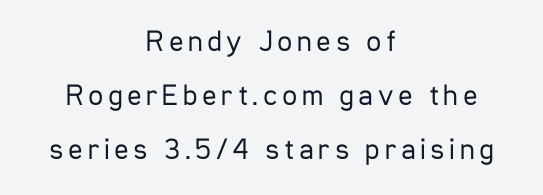
The image shows 30 px regular-weight, condensed sans-serif type, upright; set centered, line spacing 1.8x, not underlined; low stroke contrast and a medium x-height.
